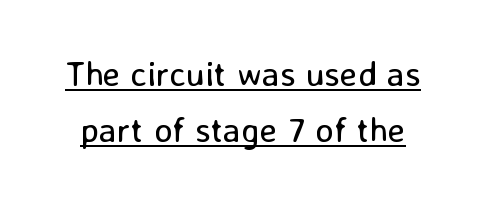
The image shows 35 px regular-weight sans-serif type, upright; set normal line spacing (1.59x), normal letter spacing, underlined; low stroke contrast and a medium x-height.
